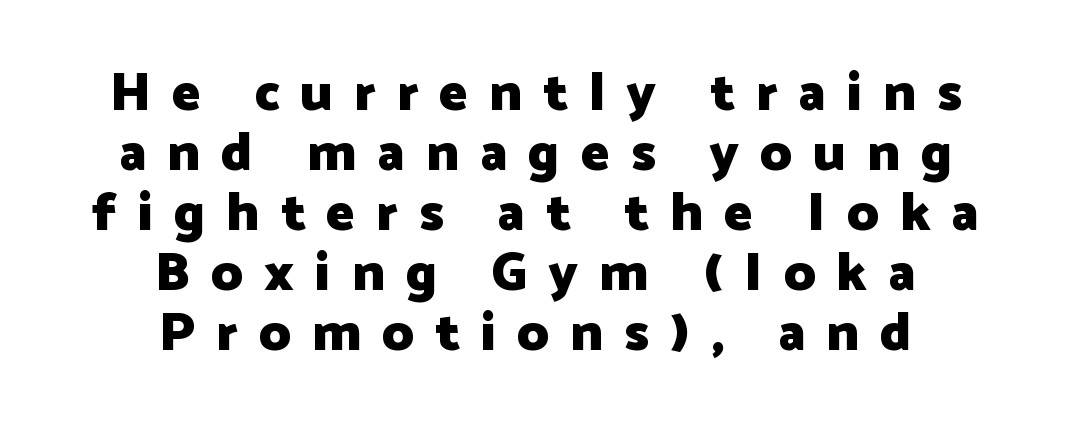
Q: Is the text bold? A: Yes.
Q: Is the text italic (slanted)? A: No, it is upright.
Q: Is the typeface a serif or a sans-serif typeface? A: Sans-serif.
Q: Is the text underlined? A: No.
Q: How is the paragraph aligned? A: Centered.
Q: Is the spacing between letters normal or unusually wide? A: Unusually wide.
Q: Is the spacing between lines tight, normal or loose? A: Tight.
Q: Width (condensed, normal, or wide)? A: Normal.
Q: Stroke contrast? A: Low.
Q: x-height? A: Medium.
Q: Monospaced? A: No.
